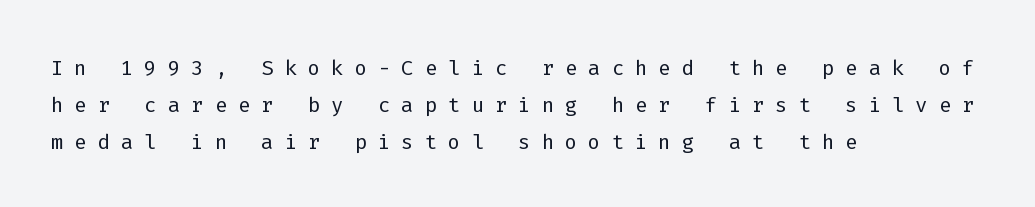
{"serif": "no", "italic": "no", "bold": "no", "weight": "light", "width": "normal", "stroke_contrast": "low", "x_height": "medium", "monospaced": "yes", "underline": "no", "align": "left", "line_spacing": "normal", "line_spacing_ratio": 1.28, "letter_spacing": "wide", "letter_spacing_em": 0.38, "glyph_px": 29}
